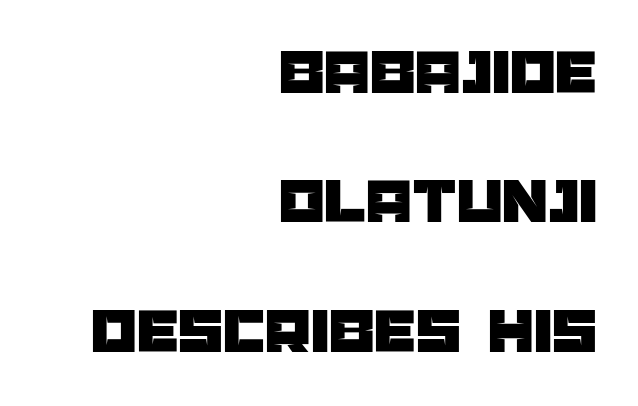
{"serif": "no", "italic": "no", "width": "normal", "stroke_contrast": "low", "x_height": "large", "monospaced": "no", "underline": "no", "align": "right", "line_spacing": "loose", "line_spacing_ratio": 1.99, "letter_spacing": "normal", "letter_spacing_em": 0.0, "glyph_px": 65}
